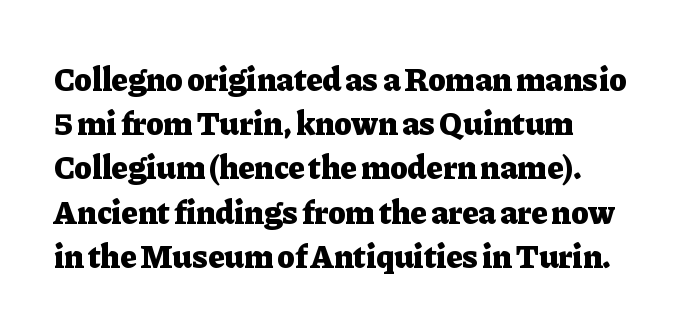
The image shows 33 px heavy serif type, upright; set left-aligned, normal line spacing (1.34x), normal letter spacing, not underlined; low stroke contrast and a medium x-height.
